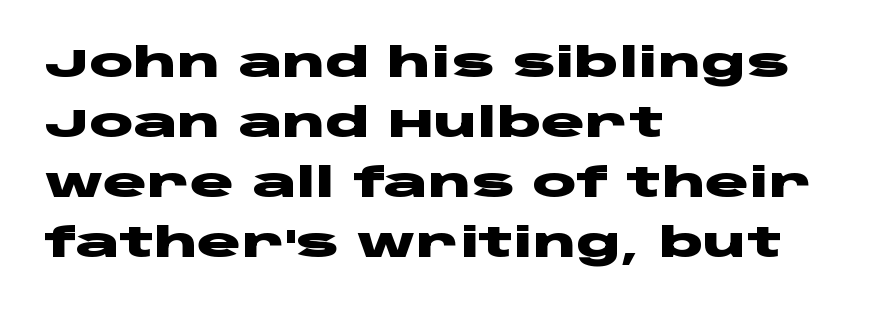
The image shows 41 px heavy, wide sans-serif type, upright; set left-aligned, normal line spacing (1.46x), normal letter spacing, not underlined; low stroke contrast and a large x-height.
